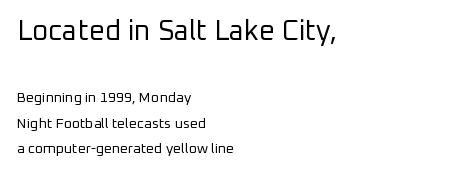
The image shows 28 px regular-weight sans-serif type, upright; set left-aligned, line spacing 1.82x, normal letter spacing, not underlined; the first (top) block is 2.0x larger; low stroke contrast and a medium x-height.
